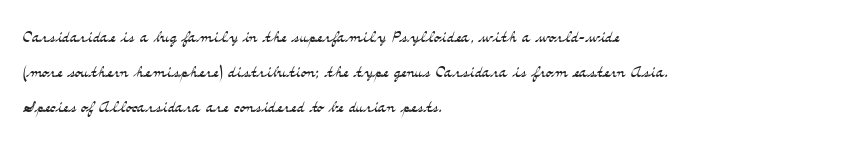
The image shows 22 px text type; set left-aligned, normal line spacing (1.6x), normal letter spacing, not underlined.
